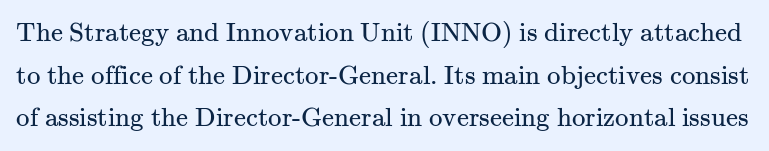
{"italic": "no", "bold": "no", "underline": "no", "line_spacing": "normal", "line_spacing_ratio": 1.58, "letter_spacing": "normal", "letter_spacing_em": 0.0, "glyph_px": 27}
